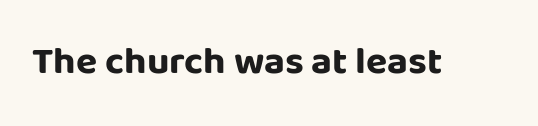
{"serif": "no", "italic": "no", "bold": "yes", "weight": "bold", "width": "normal", "stroke_contrast": "low", "x_height": "large", "monospaced": "no", "underline": "no", "letter_spacing": "normal", "letter_spacing_em": 0.0, "glyph_px": 39}
